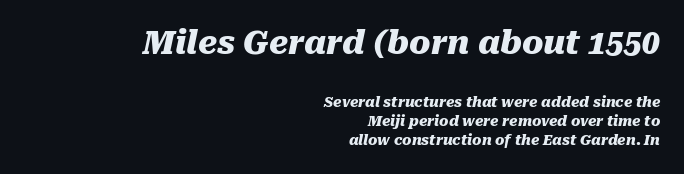
Q: Is the text bold? A: Yes.
Q: Is the text italic (slanted)? A: Yes, it leans right by about 10 degrees.
Q: Is the text underlined? A: No.
Q: How is the paragraph aligned? A: Right-aligned.
Q: Is the spacing between letters normal or unusually wide? A: Normal.
Q: Is the spacing between lines tight, normal or loose? A: Normal.
Q: Which block of text is set in a larger size, the first (top) or the second (bottom)? A: The first (top) one.
Q: Width (condensed, normal, or wide)? A: Normal.
Q: Stroke contrast? A: Medium.
Q: x-height? A: Medium.
Q: Monospaced? A: No.
